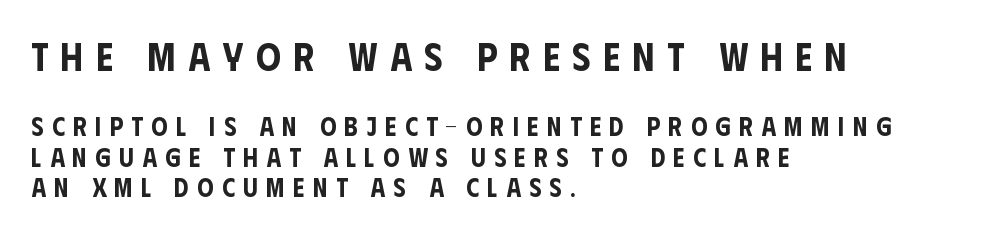
Are there feet on the stems? There aren't — it's a sans. In this sample the first text group is rendered at the bigger scale. Every row of glyphs begins at an identical x-position on the left. Italic? Not at all — the glyphs are vertical. Does extra space separate the letters? Yes, quite a lot of it.
